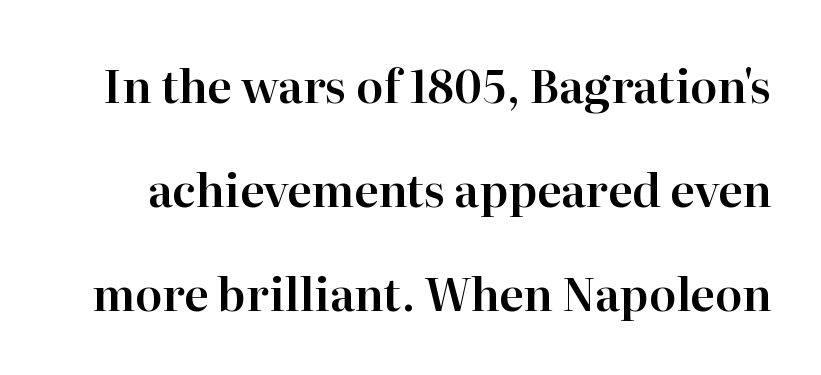
Style check: upright. The passage shown is typeset with a serif family. Reading down the column, the eye jumps a long way to each next line. A bare baseline throughout the passage. Think of a printed novel: that variable character pitch is what you see here.
